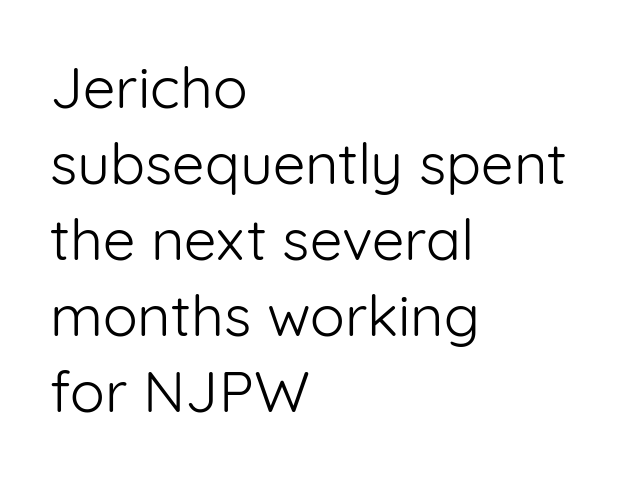
Q: Is the text bold? A: No.
Q: Is the text italic (slanted)? A: No, it is upright.
Q: Is the typeface a serif or a sans-serif typeface? A: Sans-serif.
Q: Is the text underlined? A: No.
Q: How is the paragraph aligned? A: Left-aligned.
Q: Is the spacing between letters normal or unusually wide? A: Normal.
Q: Is the spacing between lines tight, normal or loose? A: Normal.
Q: Width (condensed, normal, or wide)? A: Normal.
Q: Stroke contrast? A: Low.
Q: x-height? A: Medium.
Q: Monospaced? A: No.
